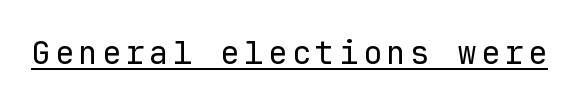
{"serif": "no", "italic": "no", "bold": "no", "weight": "regular", "width": "normal", "stroke_contrast": "low", "x_height": "medium", "monospaced": "yes", "underline": "yes", "glyph_px": 32}
